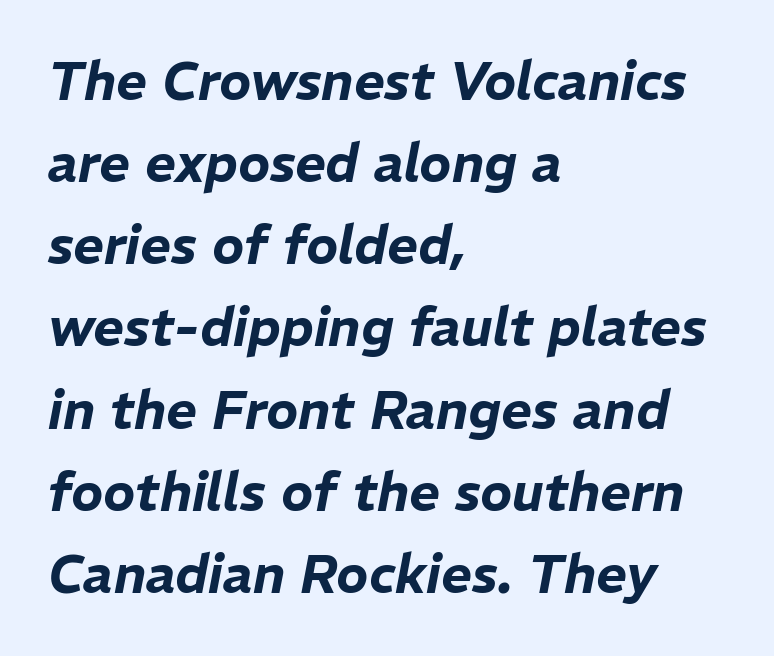
The image shows 53 px text type, italic (leaning right); set left-aligned, normal line spacing (1.55x), normal letter spacing, not underlined; low stroke contrast and a medium x-height.
